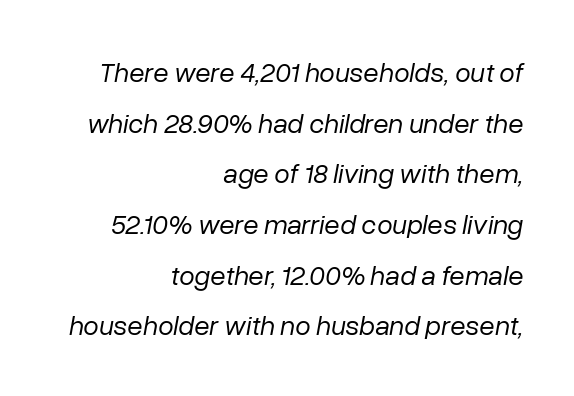
{"italic": "yes", "lean": "right", "slant_degrees": 10, "bold": "no", "weight": "regular", "width": "normal", "stroke_contrast": "low", "x_height": "medium", "monospaced": "no", "underline": "no", "align": "right", "line_spacing_ratio": 1.81, "letter_spacing": "normal", "letter_spacing_em": 0.0, "glyph_px": 28}
